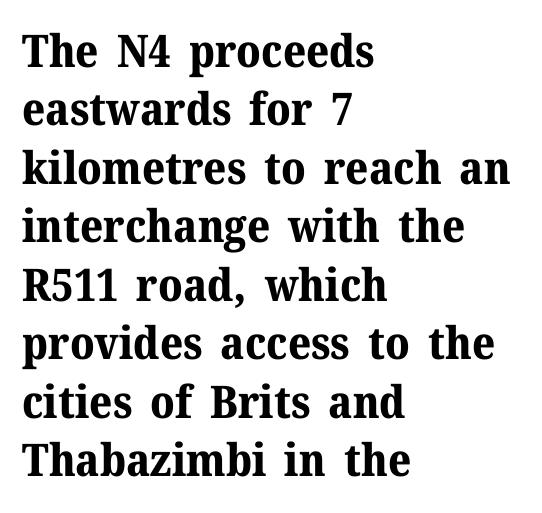
The image shows 45 px bold serif type, upright; set left-aligned, normal line spacing (1.3x), normal letter spacing, not underlined; medium stroke contrast and a medium x-height.
